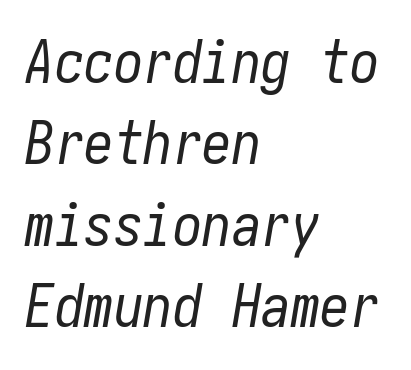
Caption: multi-line text, flush left, ragged right. These lines were composed using italics. The font is comparable to plain body text, perhaps lighter. Caption: standard tracking, unaltered. The space between consecutive lines is moderate. The words here are not underlined.
